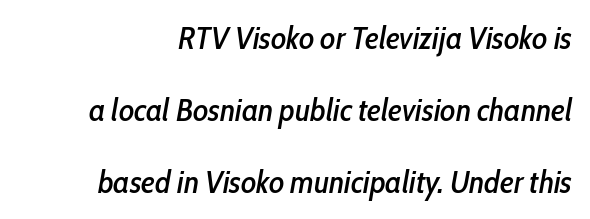
The image shows 32 px condensed type, italic (leaning right); set loose line spacing (2.25x), normal letter spacing, not underlined; low stroke contrast and a medium x-height.
